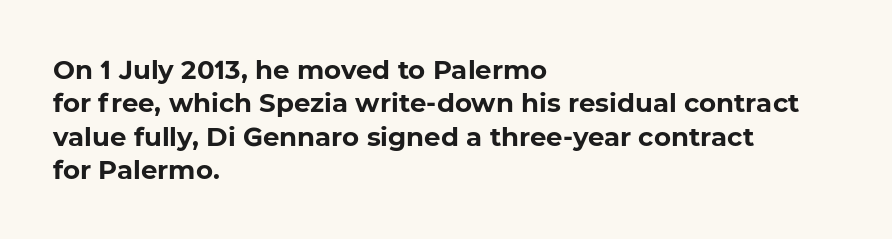
The image shows 26 px bold type; set left-aligned, normal line spacing (1.28x), normal letter spacing, not underlined.
